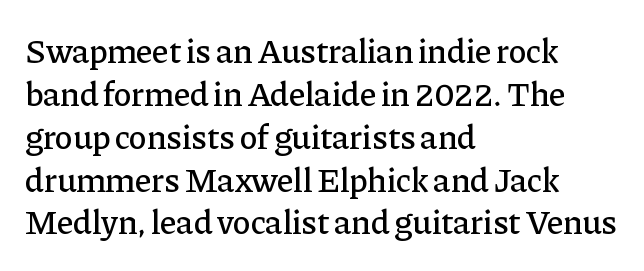
{"serif": "yes", "italic": "no", "width": "normal", "stroke_contrast": "low", "x_height": "medium", "monospaced": "no", "underline": "no", "align": "left", "line_spacing": "normal", "line_spacing_ratio": 1.26, "letter_spacing": "normal", "letter_spacing_em": 0.0, "glyph_px": 34}
